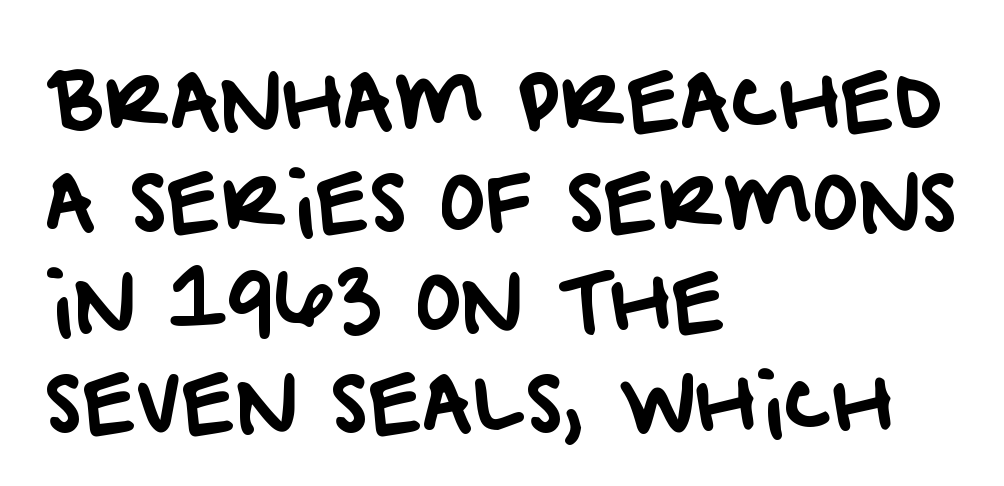
Q: Is the typeface a serif or a sans-serif typeface? A: Sans-serif.
Q: Is the text underlined? A: No.
Q: How is the paragraph aligned? A: Left-aligned.
Q: Is the spacing between letters normal or unusually wide? A: Normal.
Q: Is the spacing between lines tight, normal or loose? A: Normal.
Q: Width (condensed, normal, or wide)? A: Normal.
Q: Stroke contrast? A: Low.
Q: x-height? A: Large.
Q: Monospaced? A: No.
